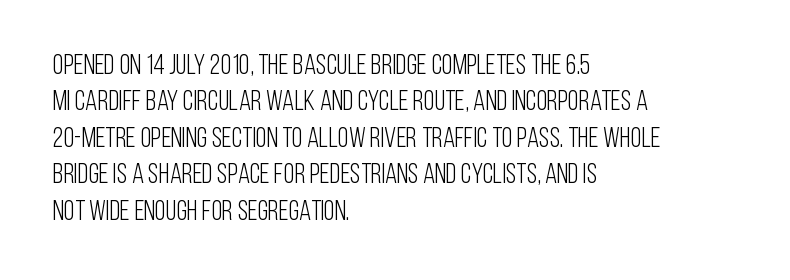
The image shows 28 px light, condensed sans-serif type, upright; set left-aligned, normal line spacing (1.3x), normal letter spacing, not underlined; low stroke contrast and a large x-height.
